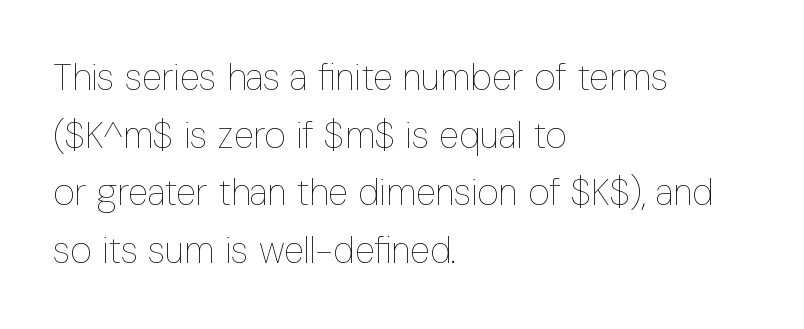
Q: Is the text bold? A: No.
Q: Is the text italic (slanted)? A: No, it is upright.
Q: Is the text underlined? A: No.
Q: How is the paragraph aligned? A: Left-aligned.
Q: Is the spacing between letters normal or unusually wide? A: Normal.
Q: Is the spacing between lines tight, normal or loose? A: Normal.
Q: Width (condensed, normal, or wide)? A: Condensed.
Q: Stroke contrast? A: Low.
Q: x-height? A: Medium.
Q: Monospaced? A: No.
